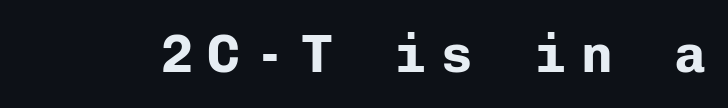
The face used here is monospaced, like something from a code editor. No italicization has been applied; the sample stays upright. The typeface chosen for these lines omits serifs. Plain, unruled lines of type.
